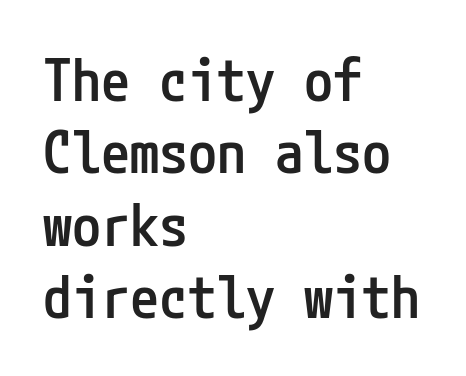
The image shows 58 px semibold, condensed sans-serif type, upright; set left-aligned, normal line spacing (1.25x), normal letter spacing, not underlined; low stroke contrast and a medium x-height.
